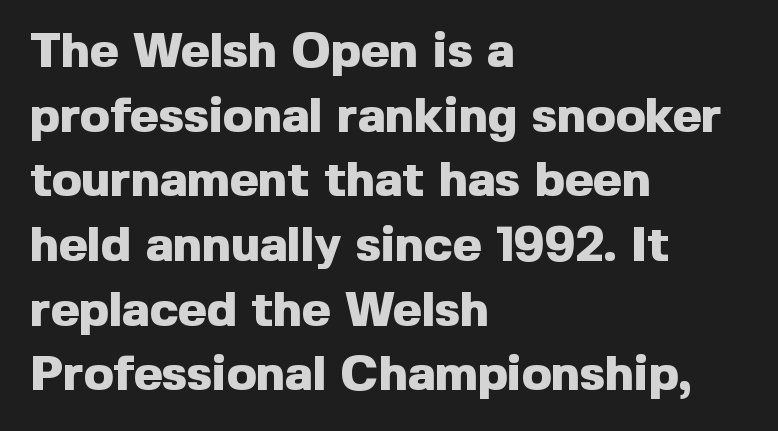
The image shows 49 px heavy sans-serif type, upright; set left-aligned, normal line spacing (1.32x), normal letter spacing, not underlined; a medium x-height.
